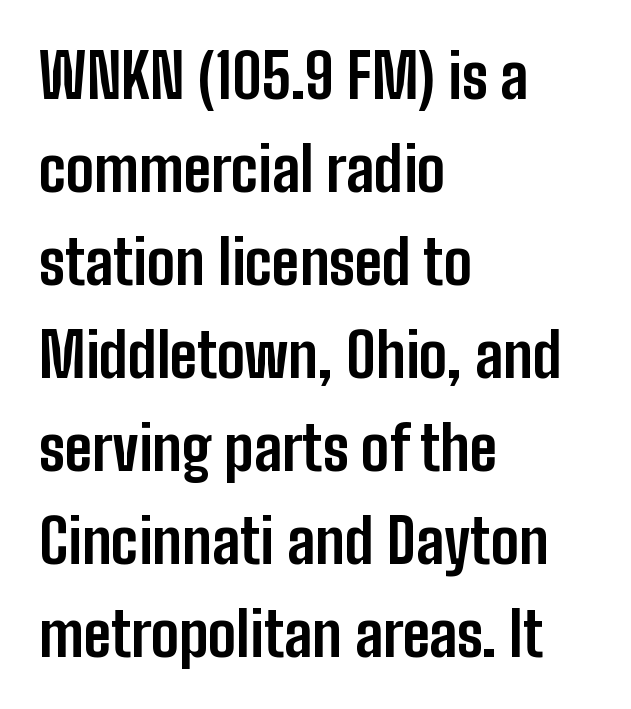
Q: Is the text bold? A: Yes.
Q: Is the text italic (slanted)? A: No, it is upright.
Q: Is the typeface a serif or a sans-serif typeface? A: Sans-serif.
Q: Is the text underlined? A: No.
Q: How is the paragraph aligned? A: Left-aligned.
Q: Is the spacing between letters normal or unusually wide? A: Normal.
Q: Is the spacing between lines tight, normal or loose? A: Normal.
Q: Width (condensed, normal, or wide)? A: Condensed.
Q: Stroke contrast? A: Low.
Q: x-height? A: Medium.
Q: Monospaced? A: No.
